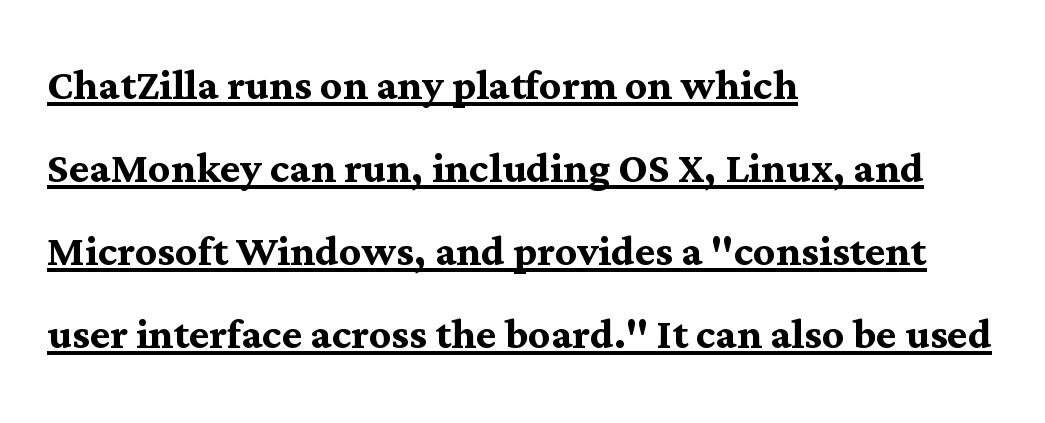
Q: Is the text bold? A: Yes.
Q: Is the text italic (slanted)? A: No, it is upright.
Q: Is the typeface a serif or a sans-serif typeface? A: Serif.
Q: Is the text underlined? A: Yes.
Q: How is the paragraph aligned? A: Left-aligned.
Q: Is the spacing between letters normal or unusually wide? A: Normal.
Q: Is the spacing between lines tight, normal or loose? A: Normal.
Q: Width (condensed, normal, or wide)? A: Normal.
Q: Stroke contrast? A: Medium.
Q: x-height? A: Medium.
Q: Monospaced? A: No.
